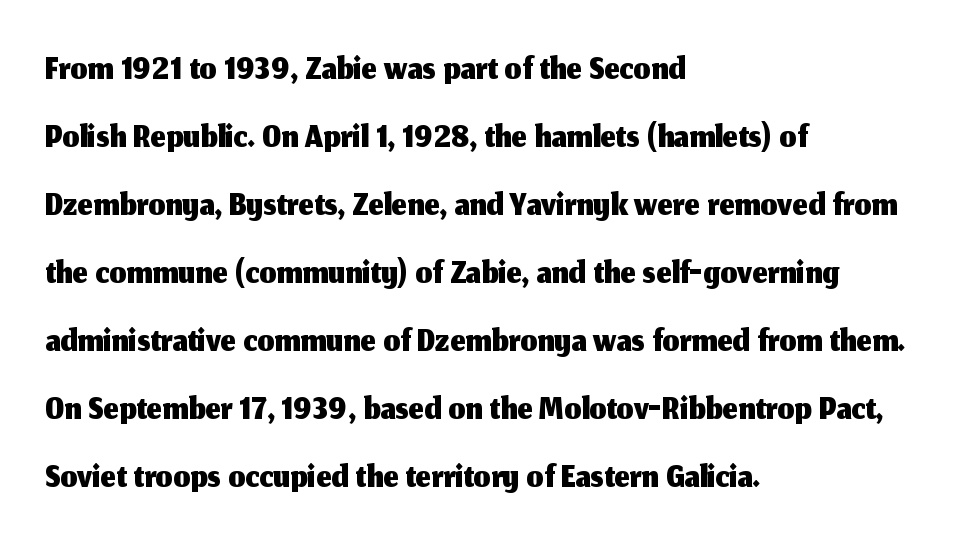
Ordinary non-slanted type is in use. These lines keep a tight, regular rhythm from letter to letter. The area under the type is left untouched. A student would call this left alignment; a typographer would say flush left, rag right.
